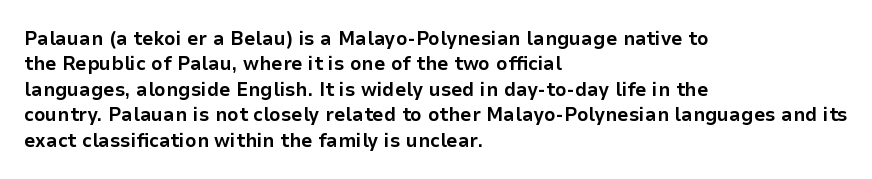
Characters follow at the spacing the type designer built in. What's the leading like? Ordinary, nothing unusual. Horizontal alignment here is leftward, the default for most running prose. The words here are not underlined. The typesetting leans heavy: a genuine bold.
